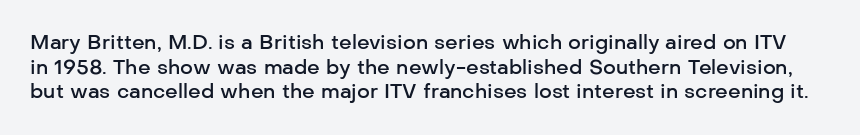
Q: Is the text bold? A: Semi-bold.
Q: Is the text italic (slanted)? A: No, it is upright.
Q: Is the text underlined? A: No.
Q: Is the spacing between letters normal or unusually wide? A: Normal.
